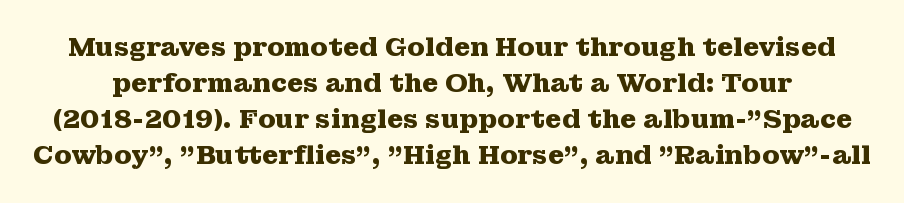
{"italic": "no", "bold": "yes", "underline": "no", "line_spacing": "normal", "line_spacing_ratio": 1.39, "letter_spacing": "normal", "letter_spacing_em": 0.0, "glyph_px": 26}
